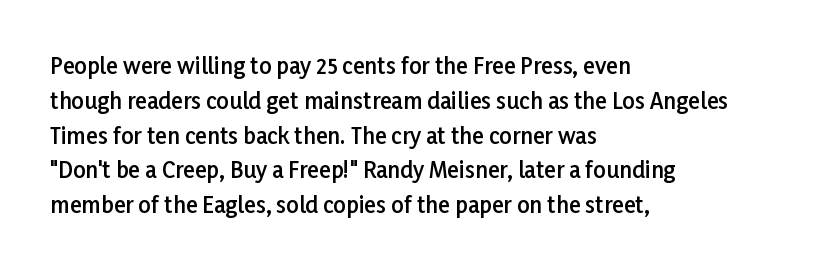
Q: Is the text bold? A: Semi-bold.
Q: Is the text italic (slanted)? A: No, it is upright.
Q: Is the text underlined? A: No.
Q: How is the paragraph aligned? A: Left-aligned.
Q: Is the spacing between letters normal or unusually wide? A: Normal.
Q: Is the spacing between lines tight, normal or loose? A: Normal.
